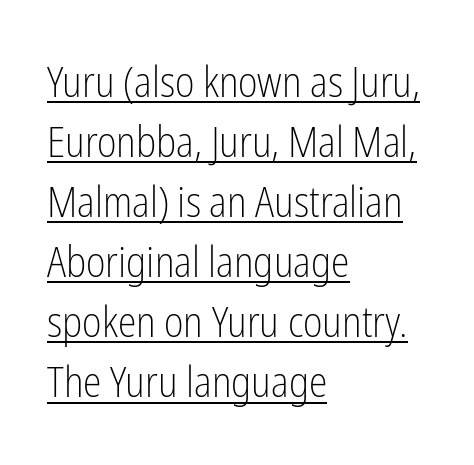
Q: Is the text bold? A: No.
Q: Is the text italic (slanted)? A: No, it is upright.
Q: Is the typeface a serif or a sans-serif typeface? A: Sans-serif.
Q: Is the text underlined? A: Yes.
Q: How is the paragraph aligned? A: Left-aligned.
Q: Is the spacing between letters normal or unusually wide? A: Normal.
Q: Is the spacing between lines tight, normal or loose? A: Normal.
Q: Width (condensed, normal, or wide)? A: Condensed.
Q: Stroke contrast? A: Low.
Q: x-height? A: Medium.
Q: Monospaced? A: No.
